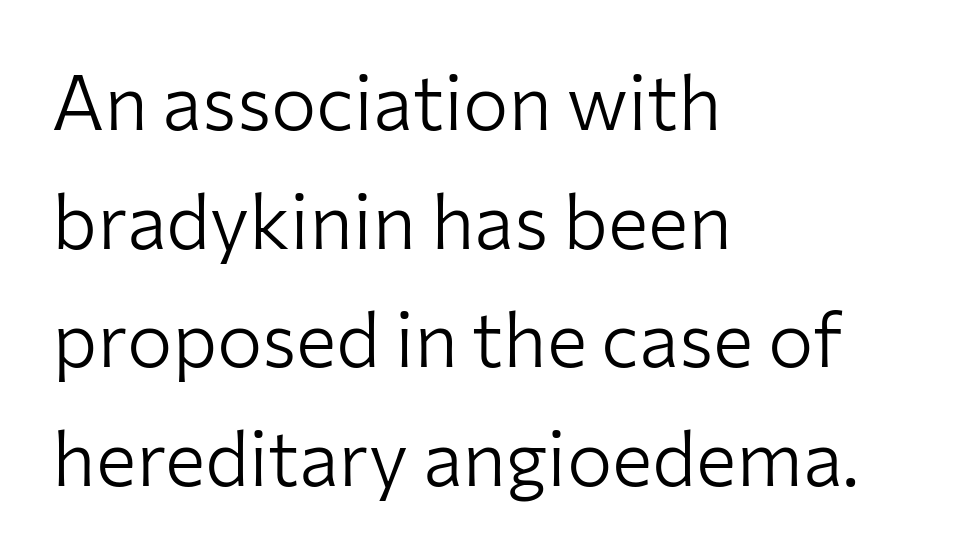
{"serif": "no", "italic": "no", "bold": "no", "weight": "light", "width": "normal", "stroke_contrast": "low", "x_height": "medium", "monospaced": "no", "underline": "no", "align": "left", "line_spacing": "normal", "line_spacing_ratio": 1.56, "letter_spacing": "normal", "letter_spacing_em": 0.0, "glyph_px": 76}
